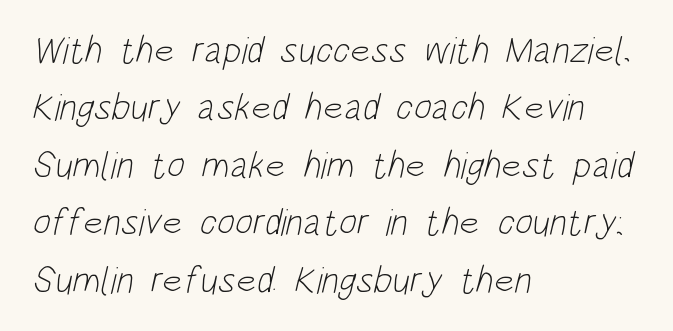
{"serif": "no", "bold": "no", "weight": "light", "width": "condensed", "stroke_contrast": "low", "x_height": "large", "monospaced": "no", "underline": "no", "align": "left", "line_spacing": "normal", "line_spacing_ratio": 1.51, "letter_spacing": "normal", "letter_spacing_em": 0.0, "glyph_px": 38}
